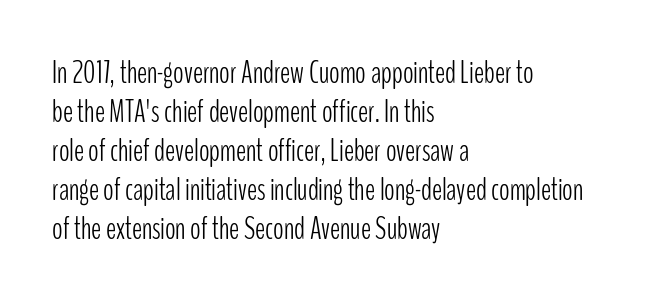
{"serif": "no", "italic": "no", "bold": "no", "weight": "light", "width": "condensed", "stroke_contrast": "low", "x_height": "medium", "monospaced": "no", "underline": "no", "align": "left", "line_spacing": "normal", "line_spacing_ratio": 1.26, "letter_spacing": "normal", "letter_spacing_em": 0.0, "glyph_px": 31}
